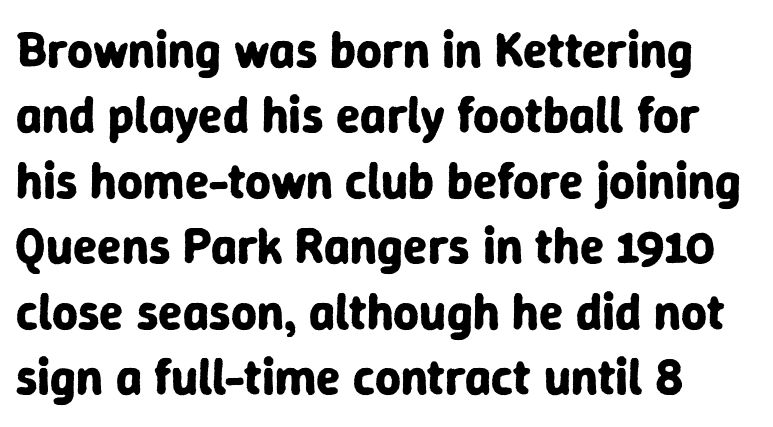
Q: Is the text bold? A: Yes.
Q: Is the text italic (slanted)? A: No, it is upright.
Q: Is the typeface a serif or a sans-serif typeface? A: Sans-serif.
Q: Is the text underlined? A: No.
Q: How is the paragraph aligned? A: Left-aligned.
Q: Is the spacing between letters normal or unusually wide? A: Normal.
Q: Is the spacing between lines tight, normal or loose? A: Normal.
Q: Width (condensed, normal, or wide)? A: Normal.
Q: Stroke contrast? A: Low.
Q: x-height? A: Medium.
Q: Monospaced? A: No.
